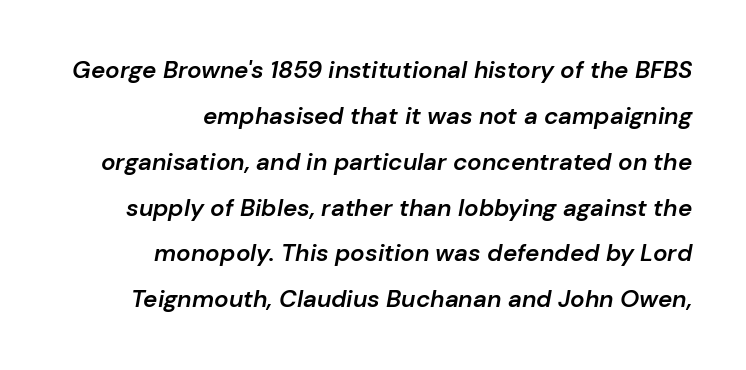
The space beneath each line is pristine and unruled. The rendering applies a slant to the glyphs. Does the leading feel generous? Absolutely, it's lavish. Horizontally, the lines are justified to the trailing edge only.
